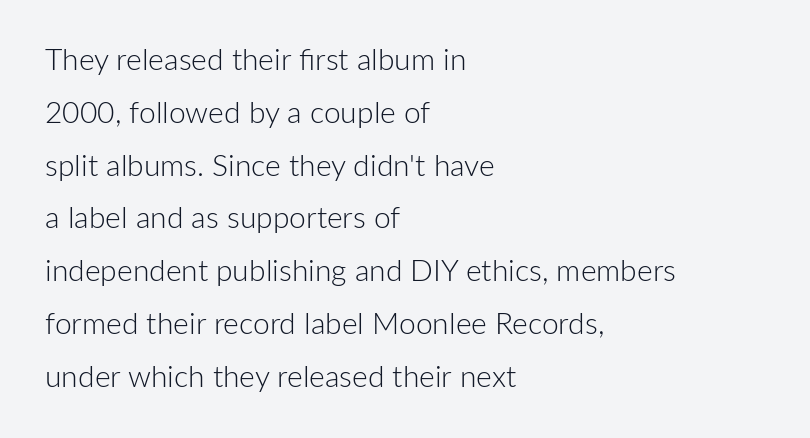
The image shows 30 px light sans-serif type, upright; set left-aligned, line spacing 1.76x, normal letter spacing, not underlined; low stroke contrast and a medium x-height.
